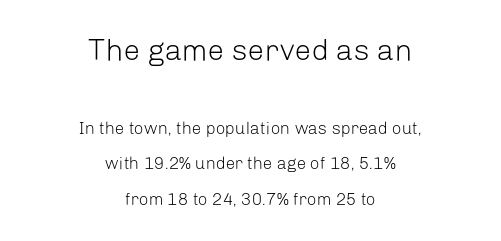
The image shows 30 px light sans-serif type, upright; set centered, loose line spacing (2.09x), normal letter spacing, not underlined; the first (top) block is 1.76x larger; low stroke contrast and a medium x-height.
